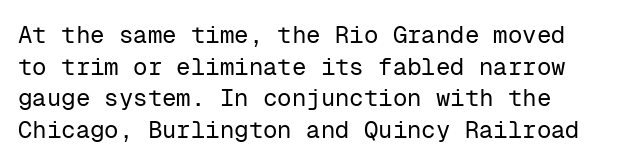
The passage shown stacks its lines at a standard gap. Type without underlining. Students, note that the glyphs here touch the page at normal intervals. Ascenders rise straight up at ninety degrees. The strokes carry an ordinary text weight at most.
